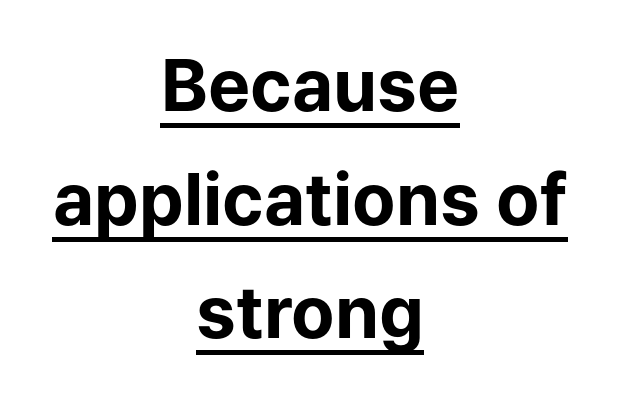
{"serif": "no", "italic": "no", "bold": "yes", "weight": "bold", "width": "normal", "stroke_contrast": "low", "x_height": "medium", "monospaced": "no", "underline": "yes", "align": "center", "line_spacing": "normal", "line_spacing_ratio": 1.6, "letter_spacing": "normal", "letter_spacing_em": 0.0, "glyph_px": 71}
